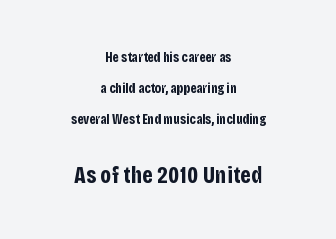
The image shows 24 px bold type, upright; set centered, loose line spacing (2.22x), normal letter spacing, not underlined; the second (bottom) block is 1.71x larger.
